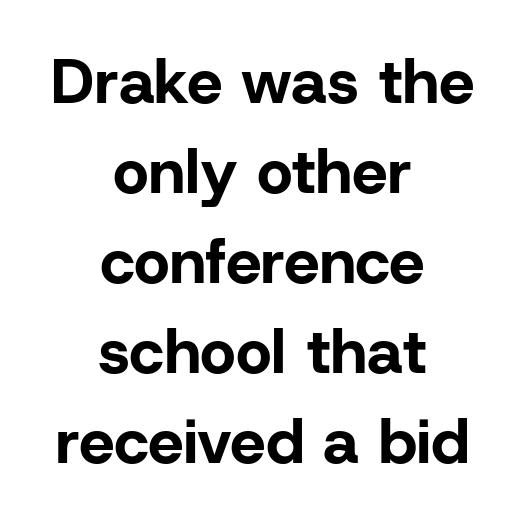
Look at the stroke-to-counter ratio: heavy, a bold. The rendering uses natural spacing where letterforms have individual widths. In CSS terms this would be text-align: center. The typography opts for an upright posture over an oblique one. Observe the ordinary spacing: letters are neighbours, not strangers. Type without underlining.
